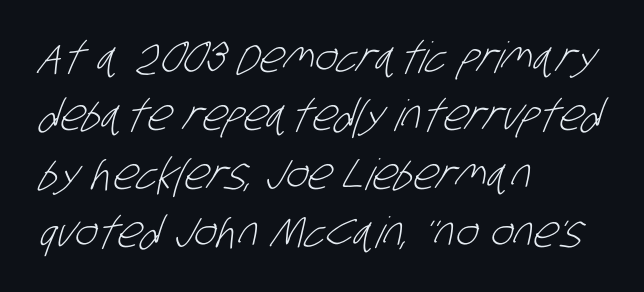
{"serif": "no", "bold": "no", "weight": "light", "width": "condensed", "stroke_contrast": "low", "x_height": "large", "monospaced": "no", "underline": "no", "align": "left", "line_spacing": "normal", "line_spacing_ratio": 1.36, "letter_spacing": "normal", "letter_spacing_em": 0.0, "glyph_px": 43}
